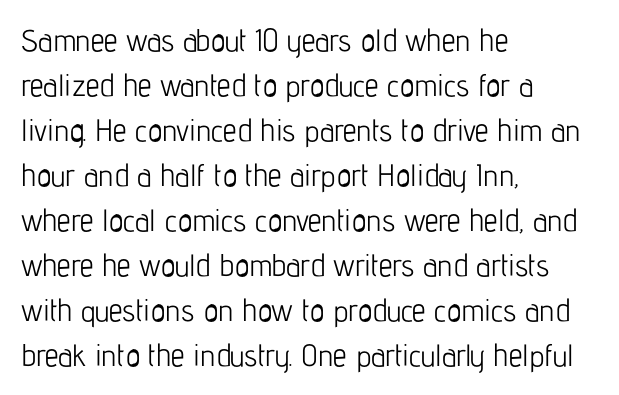
The compositor pushed each line to the left boundary. Horizontal bands of white between lines are of average thickness. The characters are drawn with everyday or finer stroke widths. Quick note: underline off. There is no visible air inserted between adjacent glyphs.
